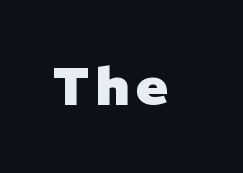
Heavy, bold letterforms. You can tell from the bare stems that sans-serif type was used. Plain, unruled lines of type. A typesetter would call this proportional, since set widths differ per character.
